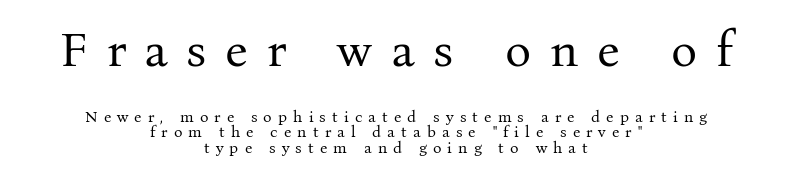
You could not count columns in this text — the font is proportionally spaced. The paragraph shown floats in the horizontal middle. Does the bottom block carry the larger type? No, the top block does. Words appear elongated and porous because spacing is wide.
